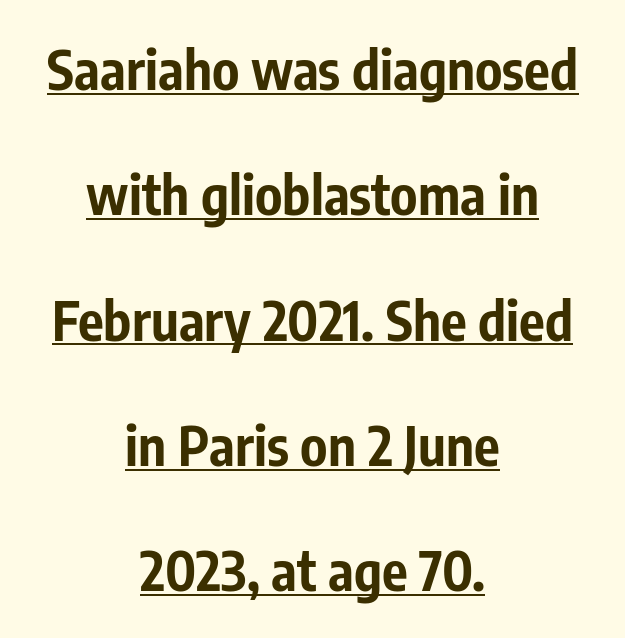
{"serif": "no", "italic": "no", "bold": "yes", "weight": "bold", "width": "condensed", "stroke_contrast": "low", "x_height": "medium", "monospaced": "no", "underline": "yes", "align": "center", "line_spacing": "loose", "line_spacing_ratio": 2.32, "letter_spacing": "normal", "letter_spacing_em": 0.0, "glyph_px": 54}
